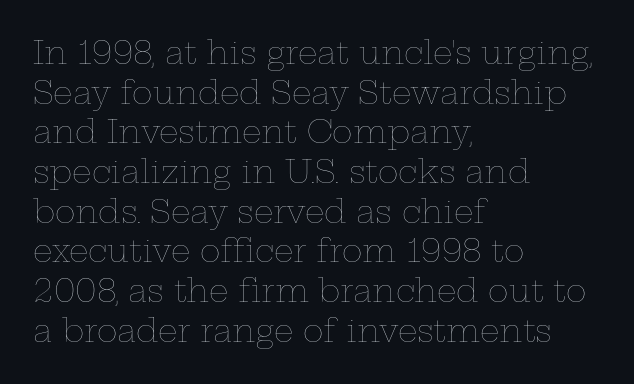
The passage shown is typed in a proportional face where columns would drift. The rendering keeps characters at their native spacing. No heavy texture on the line: the type isn't bold. The leading is moderate, giving the passage an even texture. Left-aligned paragraph, ragged on the right. The letters stand upright; this is a roman face.
